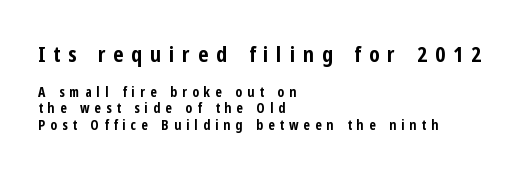
One-word summary of the alignment: left. Of the two passages, the one on top uses the larger point size. Notice how thick the strokes are: this is what a full bold looks like. Ascenders rise straight up at ninety degrees. The passage shown is not underscored anywhere. Spacing between characters has been opened up far beyond the box default.
